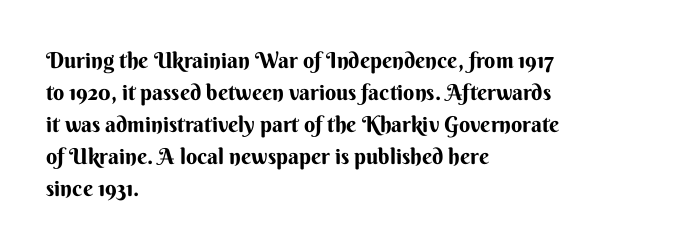
The image shows 22 px text type, upright; set left-aligned, normal line spacing (1.46x), normal letter spacing, not underlined.
